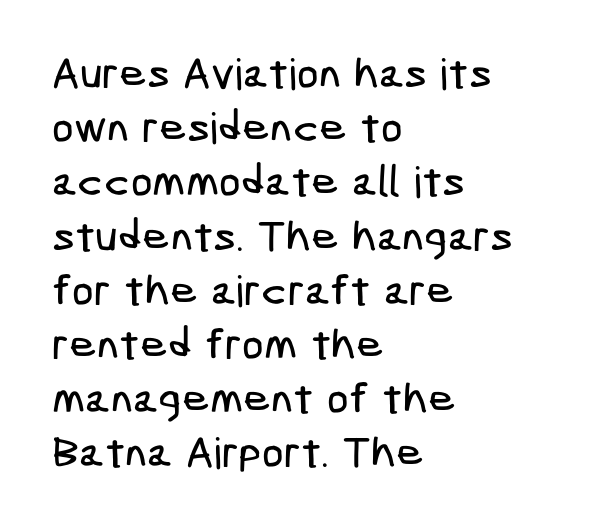
The image shows 43 px condensed sans-serif type; set left-aligned, normal line spacing (1.26x), normal letter spacing, not underlined; low stroke contrast and a medium x-height.
